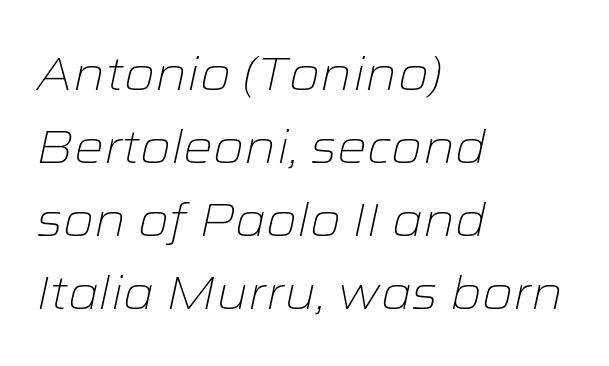
The image shows 47 px light, wide type, italic (leaning right); set left-aligned, normal line spacing (1.55x), normal letter spacing, not underlined; low stroke contrast and a medium x-height.
